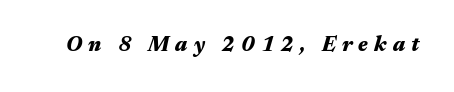
Q: Is the text bold? A: Yes.
Q: Is the text italic (slanted)? A: Yes, it leans right by about 17 degrees.
Q: Is the text underlined? A: No.
Q: Is the spacing between letters normal or unusually wide? A: Unusually wide.
